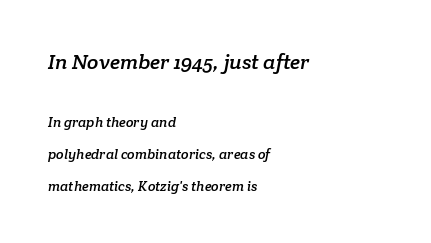
The ragged edge is on the right, which tells us the setting is flush left. Block one is the big one; block two sits smaller underneath. This sample uses plain, unmodified letter spacing. The space directly below the letters is spotless.
